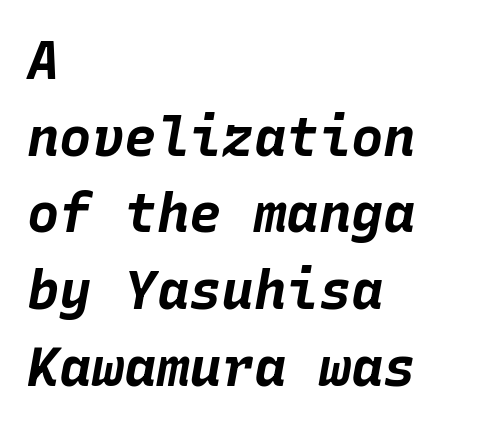
{"italic": "yes", "lean": "right", "slant_degrees": 10, "bold": "yes", "weight": "bold", "width": "normal", "stroke_contrast": "low", "x_height": "large", "monospaced": "yes", "underline": "no", "align": "left", "line_spacing": "normal", "line_spacing_ratio": 1.42, "letter_spacing": "normal", "letter_spacing_em": 0.0, "glyph_px": 54}
